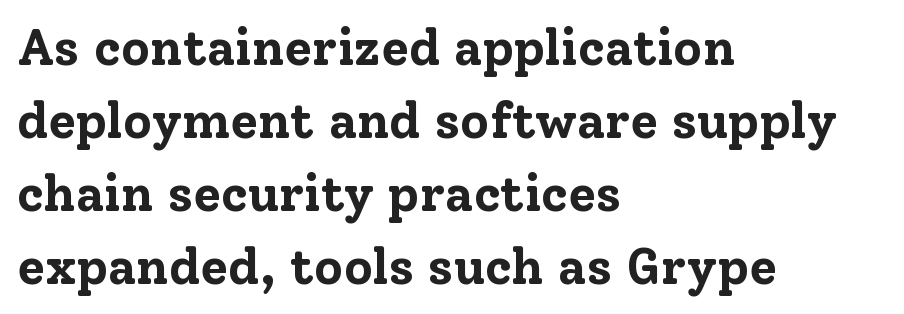
Plain, unruled lines of type. The rendering keeps characters at their native spacing. In terms of letterform style, serifs are clearly present. Every character sits straight up, as roman type does.
